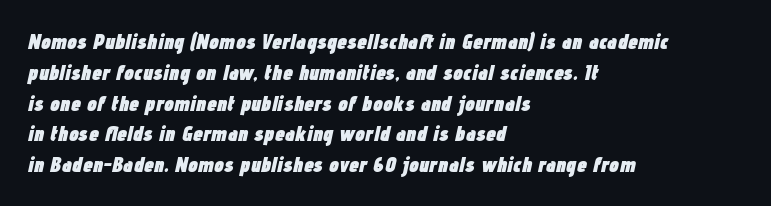
Q: Is the text bold? A: Yes.
Q: Is the text italic (slanted)? A: Yes, it leans right by about 12 degrees.
Q: Is the text underlined? A: No.
Q: How is the paragraph aligned? A: Left-aligned.
Q: Is the spacing between letters normal or unusually wide? A: Normal.
Q: Is the spacing between lines tight, normal or loose? A: Normal.
